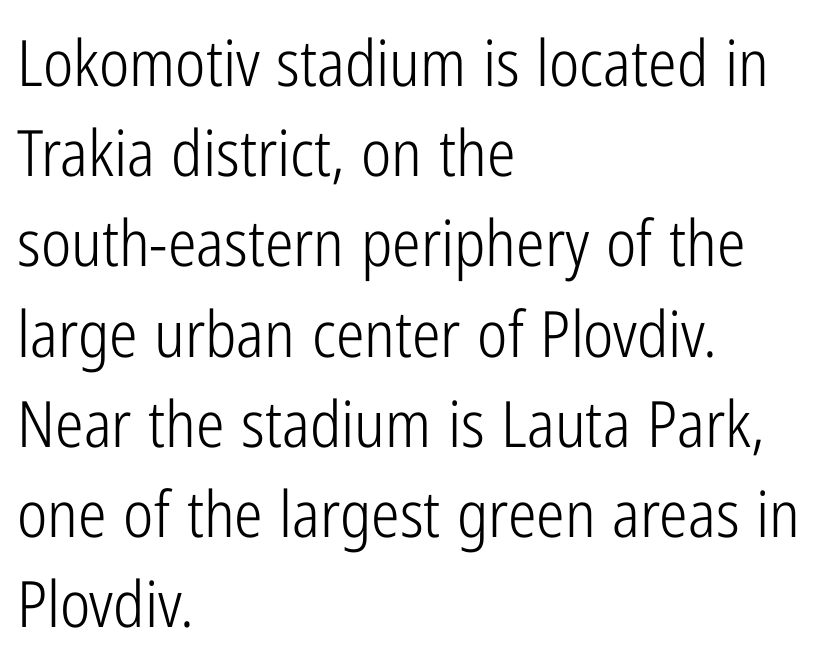
{"serif": "no", "italic": "no", "bold": "no", "weight": "light", "width": "condensed", "stroke_contrast": "low", "x_height": "medium", "monospaced": "no", "underline": "no", "align": "left", "line_spacing": "normal", "line_spacing_ratio": 1.41, "letter_spacing": "normal", "letter_spacing_em": 0.0, "glyph_px": 64}
